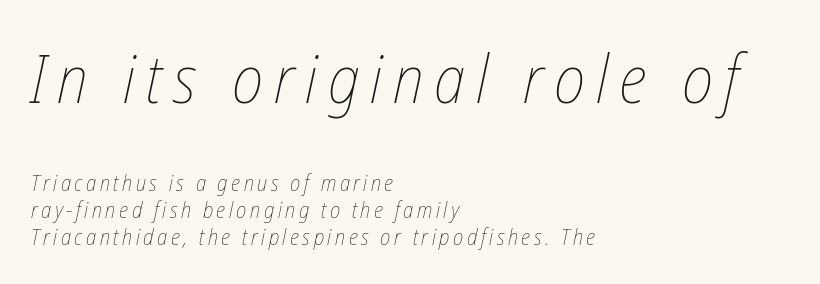
{"italic": "yes", "lean": "right", "slant_degrees": 12, "bold": "no", "weight": "thin", "width": "condensed", "stroke_contrast": "low", "x_height": "medium", "monospaced": "no", "underline": "no", "align": "left", "line_spacing_ratio": 1.23, "larger_block": "first", "size_ratio": 3.05, "glyph_px": 67}
